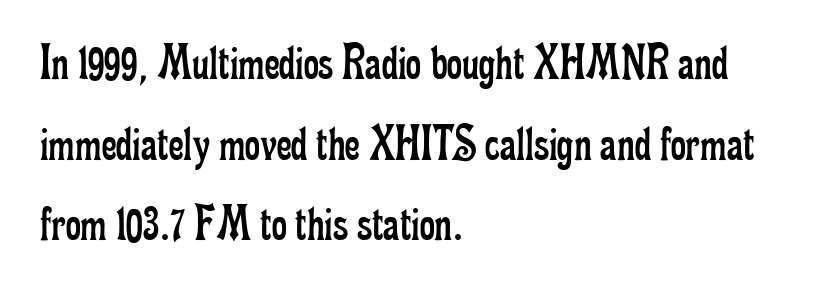
Q: Is the text bold? A: No.
Q: Is the text italic (slanted)? A: No, it is upright.
Q: Is the typeface a serif or a sans-serif typeface? A: Serif.
Q: Is the text underlined? A: No.
Q: How is the paragraph aligned? A: Left-aligned.
Q: Is the spacing between letters normal or unusually wide? A: Normal.
Q: Is the spacing between lines tight, normal or loose? A: Normal.
Q: Width (condensed, normal, or wide)? A: Condensed.
Q: Stroke contrast? A: Low.
Q: x-height? A: Small.
Q: Monospaced? A: No.
